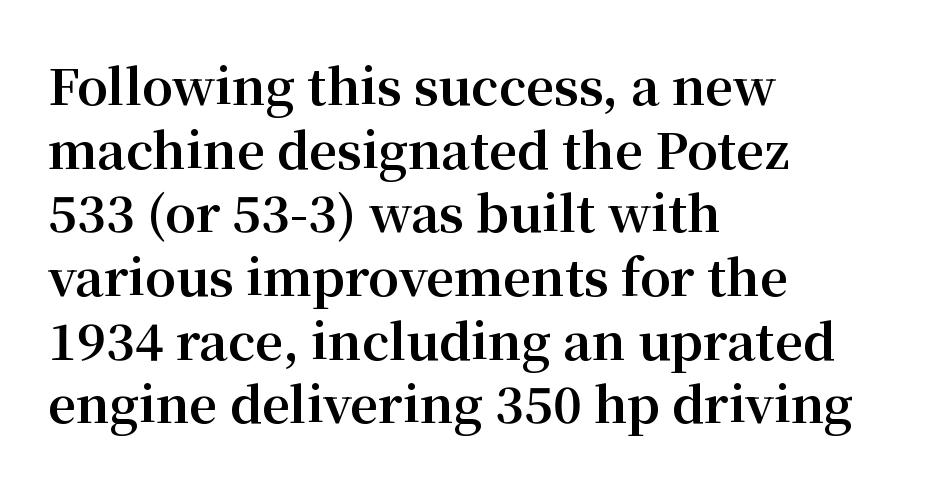
Is the block centered? No — it sits flush against the left margin. In terms of posture, this sample is upright. Only glyphs here, with clear space below each row. The passage shown is typed in a proportional face where columns would drift. Regarding leading, the lines here are spaced in the standard way. How heavy is the stroke? Heavy — this is a bold.
